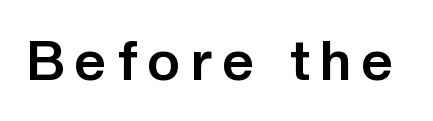
The image shows 55 px bold sans-serif type, upright; set unusually wide letter spacing (+0.2 em), not underlined; low stroke contrast and a medium x-height.
